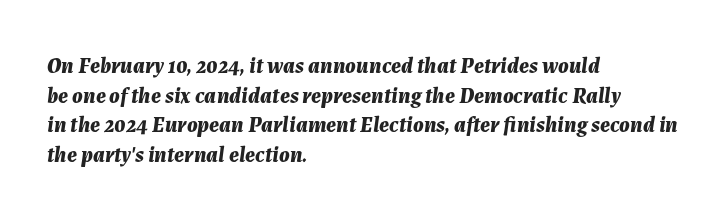
The image shows 22 px bold type, italic (leaning right); set left-aligned, normal line spacing (1.35x), normal letter spacing, not underlined.
